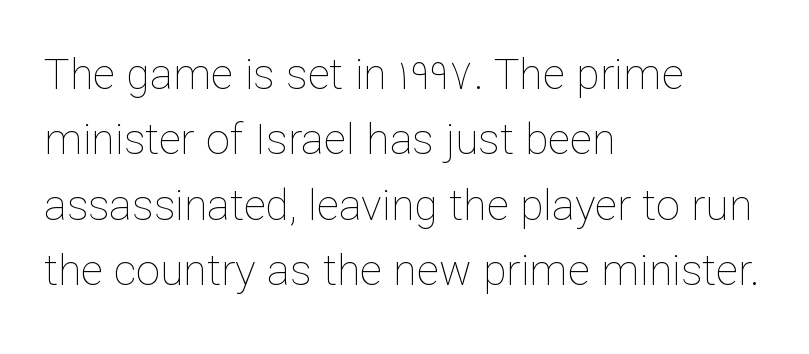
Descenders are the only things crossing below the line. The strokes carry an ordinary text weight at most. Look at the tracking — it's just the regular setting, nothing added. Teacher's note: observe the even left margin — that is flush-left alignment. This sample keeps an unexceptional amount of space between lines. Rendered with straight, roman letterforms.
